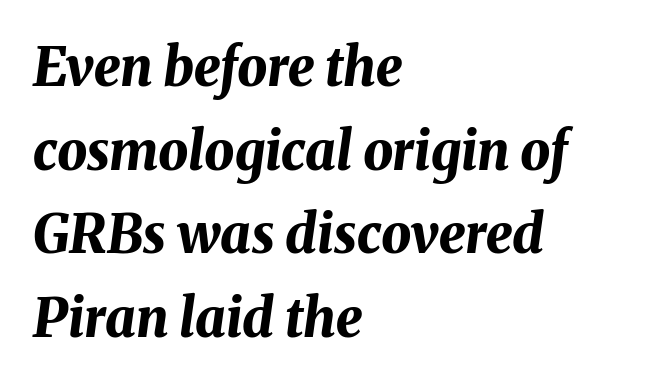
Q: Is the text bold? A: Yes.
Q: Is the text italic (slanted)? A: Yes, it leans right by about 8 degrees.
Q: Is the text underlined? A: No.
Q: How is the paragraph aligned? A: Left-aligned.
Q: Is the spacing between letters normal or unusually wide? A: Normal.
Q: Is the spacing between lines tight, normal or loose? A: Normal.
Q: Width (condensed, normal, or wide)? A: Normal.
Q: Stroke contrast? A: Medium.
Q: x-height? A: Medium.
Q: Monospaced? A: No.
